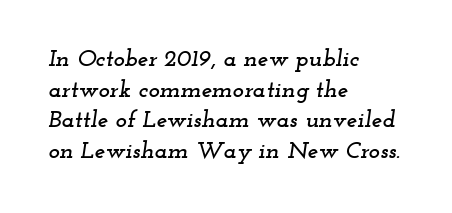
Q: Is the text italic (slanted)? A: Yes, it leans right by about 12 degrees.
Q: Is the text underlined? A: No.
Q: How is the paragraph aligned? A: Left-aligned.
Q: Is the spacing between letters normal or unusually wide? A: Normal.
Q: Is the spacing between lines tight, normal or loose? A: Normal.
